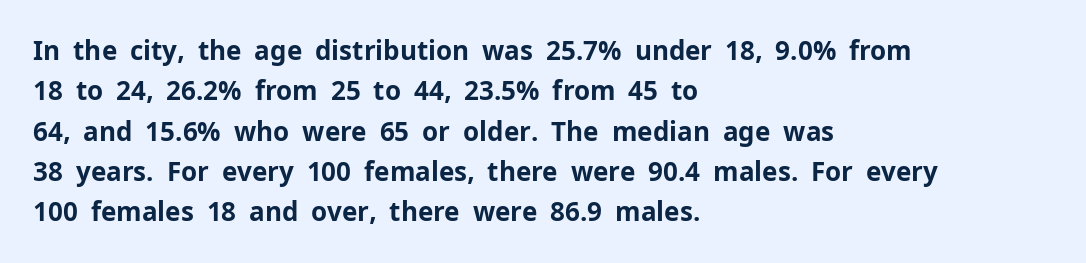
The image shows 26 px bold type, upright; set left-aligned, normal line spacing (1.55x), normal letter spacing, not underlined.
